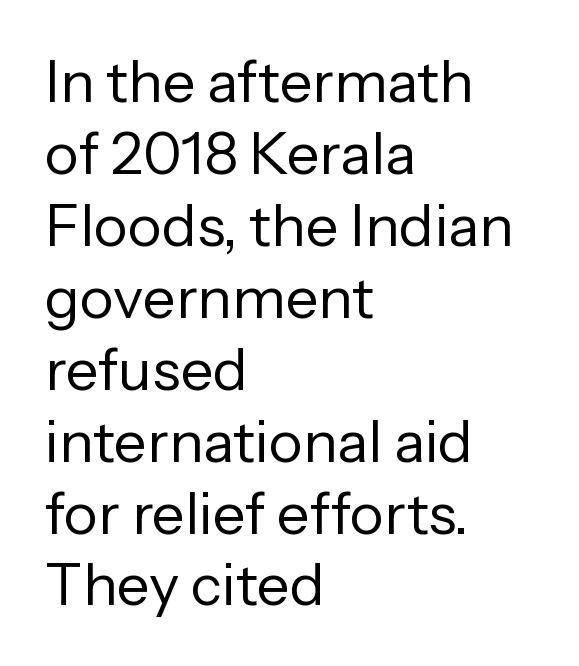
{"serif": "no", "italic": "no", "bold": "no", "weight": "regular", "width": "normal", "stroke_contrast": "low", "x_height": "medium", "monospaced": "no", "underline": "no", "align": "left", "line_spacing_ratio": 1.24, "letter_spacing": "normal", "letter_spacing_em": 0.0, "glyph_px": 58}
